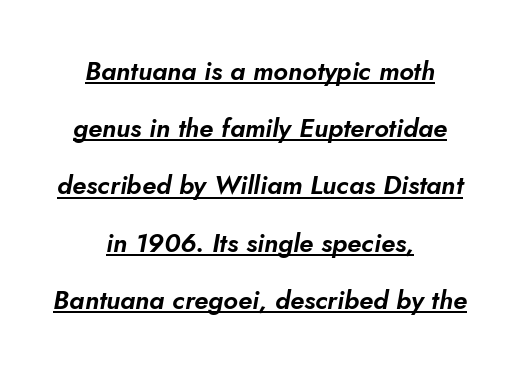
The line texture is even and compact thanks to regular tracking. Each new line begins a long way beneath the previous one. The lettering is marked with a stroke running underneath it. If you folded the block vertically in half, each line would mirror itself in length. This sample uses an oblique cut, with every glyph tilted off the vertical.
